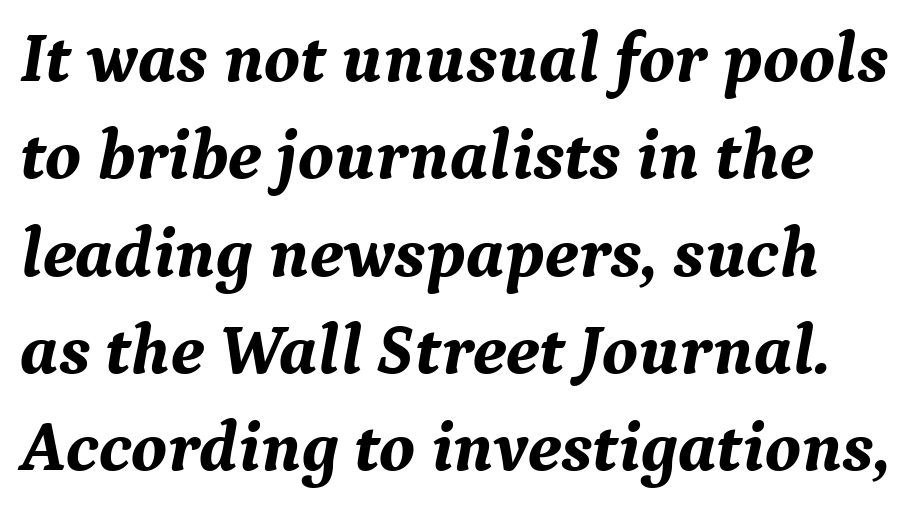
Q: Is the text bold? A: Yes.
Q: Is the text italic (slanted)? A: Yes, it leans right by about 9 degrees.
Q: Is the typeface a serif or a sans-serif typeface? A: Serif.
Q: Is the text underlined? A: No.
Q: How is the paragraph aligned? A: Left-aligned.
Q: Is the spacing between letters normal or unusually wide? A: Normal.
Q: Is the spacing between lines tight, normal or loose? A: Normal.
Q: Width (condensed, normal, or wide)? A: Normal.
Q: Stroke contrast? A: Medium.
Q: x-height? A: Medium.
Q: Monospaced? A: No.
